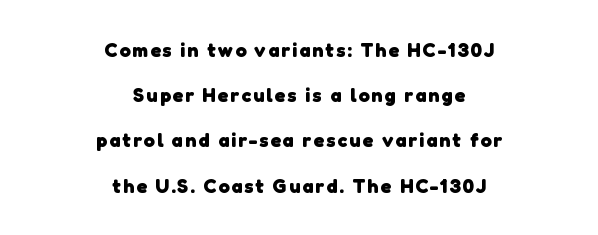
Q: Is the text bold? A: Yes.
Q: Is the text underlined? A: No.
Q: How is the paragraph aligned? A: Centered.
Q: Is the spacing between lines tight, normal or loose? A: Loose.
